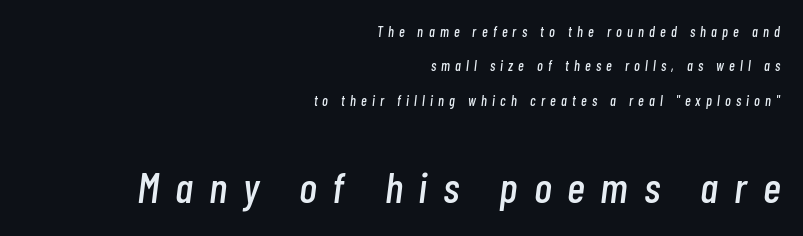
The image shows 43 px condensed type, italic (leaning right); set right-aligned, loose line spacing (2.45x), unusually wide letter spacing (+0.37 em), not underlined; the second (bottom) block is 3.07x larger; low stroke contrast and a medium x-height.
